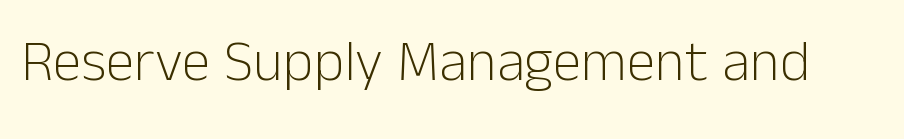
The image shows 58 px light sans-serif type, upright; set normal letter spacing, not underlined; low stroke contrast and a medium x-height.
